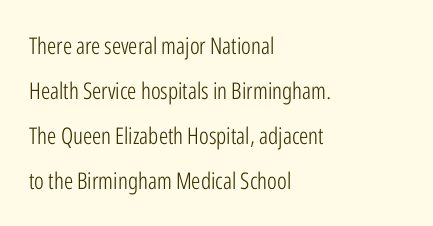
The image shows 23 px text type, upright; set left-aligned, loose line spacing (1.96x), normal letter spacing, not underlined.
